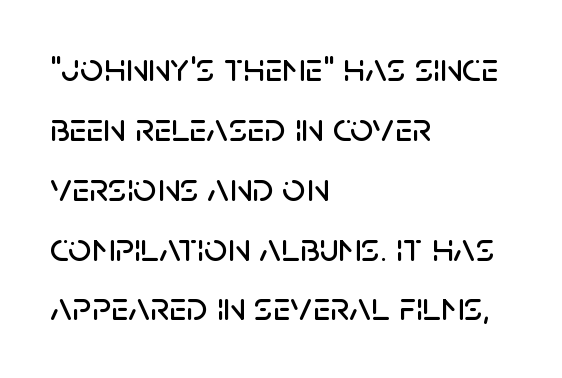
The image shows 41 px sans-serif type, upright; set left-aligned, normal line spacing (1.46x), normal letter spacing, not underlined; low stroke contrast and a large x-height.
